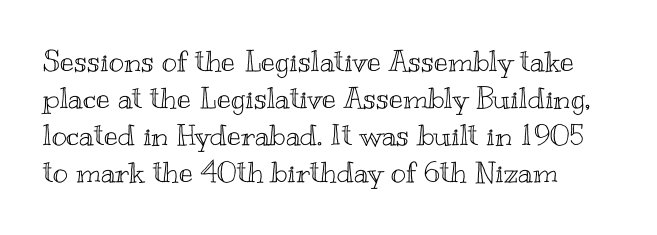
{"italic": "no", "width": "wide", "x_height": "small", "monospaced": "no", "underline": "no", "line_spacing": "normal", "line_spacing_ratio": 1.28, "letter_spacing": "normal", "letter_spacing_em": 0.0, "glyph_px": 29}
